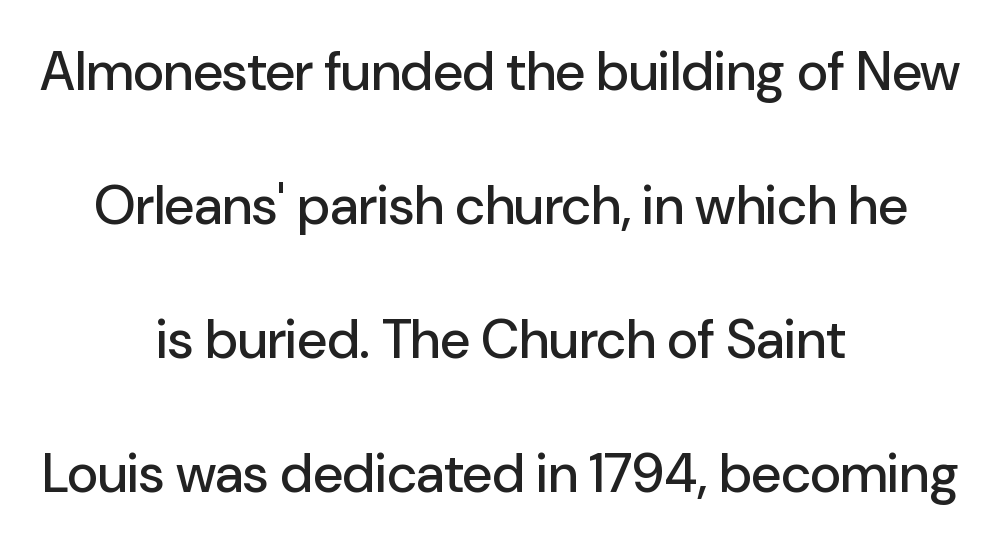
Q: Is the text italic (slanted)? A: No, it is upright.
Q: Is the typeface a serif or a sans-serif typeface? A: Sans-serif.
Q: Is the text underlined? A: No.
Q: How is the paragraph aligned? A: Centered.
Q: Is the spacing between letters normal or unusually wide? A: Normal.
Q: Is the spacing between lines tight, normal or loose? A: Loose.
Q: Width (condensed, normal, or wide)? A: Normal.
Q: Stroke contrast? A: Low.
Q: x-height? A: Medium.
Q: Monospaced? A: No.
